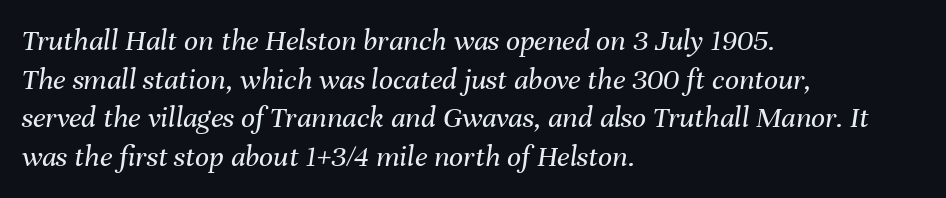
The image shows 31 px regular-weight type, italic (leaning right); set left-aligned, normal line spacing (1.25x), normal letter spacing, not underlined; medium stroke contrast and a medium x-height.
